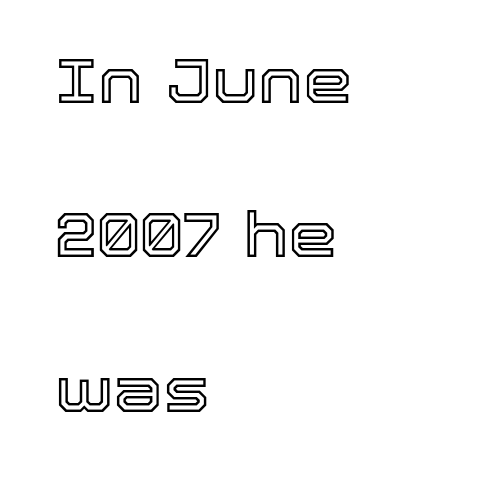
{"italic": "no", "width": "normal", "x_height": "medium", "monospaced": "no", "underline": "no", "align": "left", "line_spacing": "loose", "line_spacing_ratio": 2.45, "letter_spacing": "normal", "letter_spacing_em": 0.0, "glyph_px": 63}
